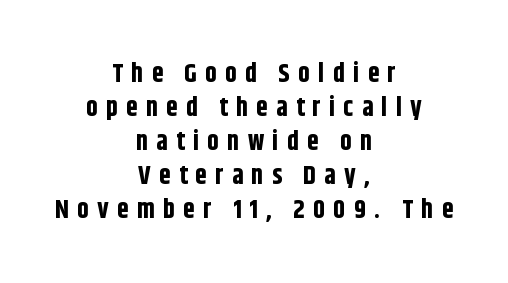
The image shows 26 px bold type, upright; set centered, normal line spacing (1.31x), unusually wide letter spacing (+0.32 em), not underlined.
